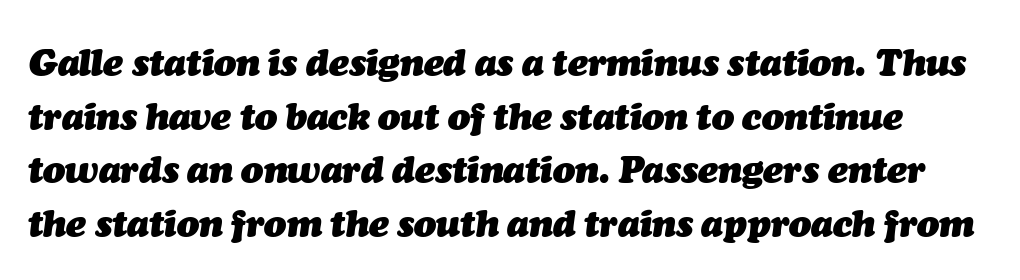
{"italic": "yes", "lean": "right", "slant_degrees": 7, "bold": "yes", "weight": "heavy", "width": "normal", "stroke_contrast": "medium", "x_height": "medium", "monospaced": "no", "underline": "no", "line_spacing": "normal", "line_spacing_ratio": 1.45, "letter_spacing": "normal", "letter_spacing_em": 0.0, "glyph_px": 37}
